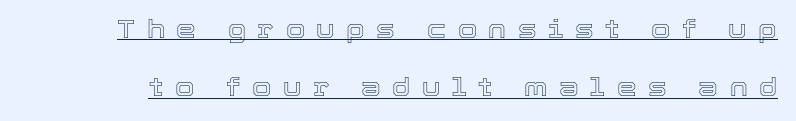
{"italic": "no", "underline": "yes", "line_spacing": "loose", "line_spacing_ratio": 2.34, "letter_spacing": "wide", "letter_spacing_em": 0.46, "glyph_px": 25}
